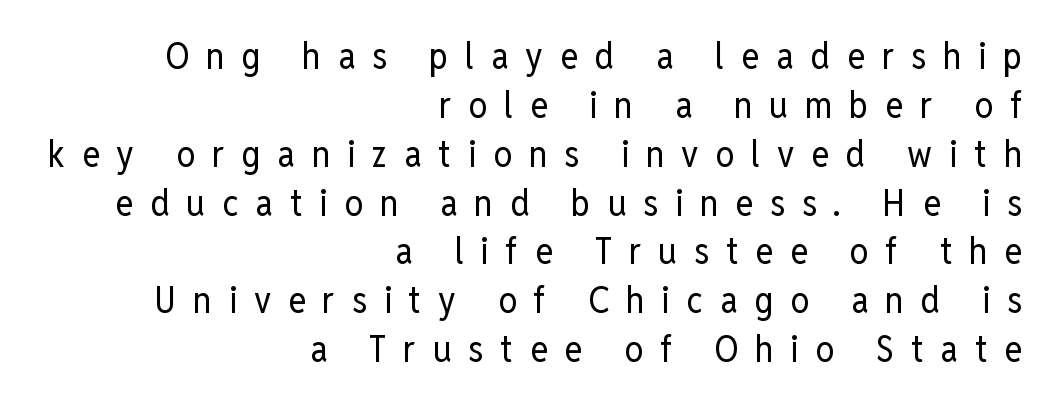
Q: Is the text bold? A: No.
Q: Is the text italic (slanted)? A: No, it is upright.
Q: Is the typeface a serif or a sans-serif typeface? A: Sans-serif.
Q: Is the text underlined? A: No.
Q: How is the paragraph aligned? A: Right-aligned.
Q: Is the spacing between letters normal or unusually wide? A: Unusually wide.
Q: Is the spacing between lines tight, normal or loose? A: Normal.
Q: Width (condensed, normal, or wide)? A: Condensed.
Q: Stroke contrast? A: Low.
Q: x-height? A: Medium.
Q: Monospaced? A: No.
